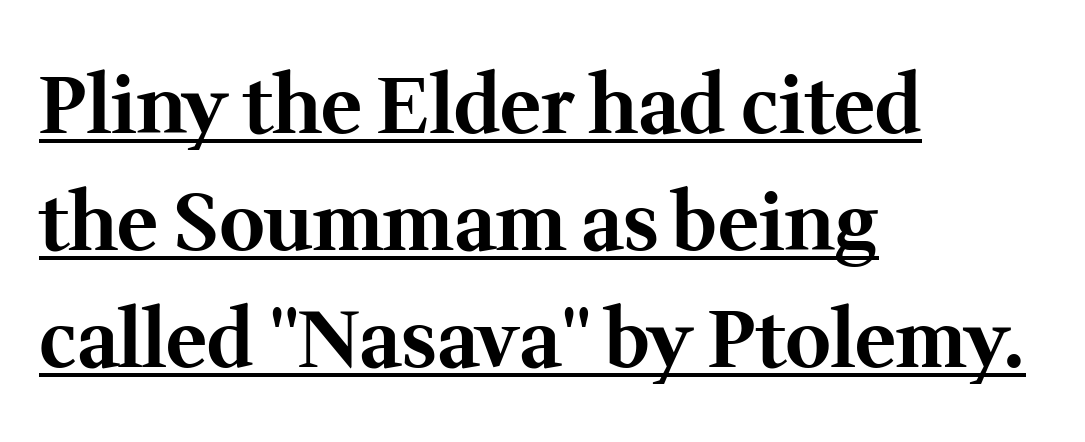
These lines are rendered in a variable-pitch font. The space between consecutive lines is moderate. The specimen reads as upright at a glance. The text block is weighted toward the left margin, trailing off unevenly rightward. Thick stems and heavy bowls — unmistakably bold. The letterforms sit shoulder to shoulder at normal distance.
